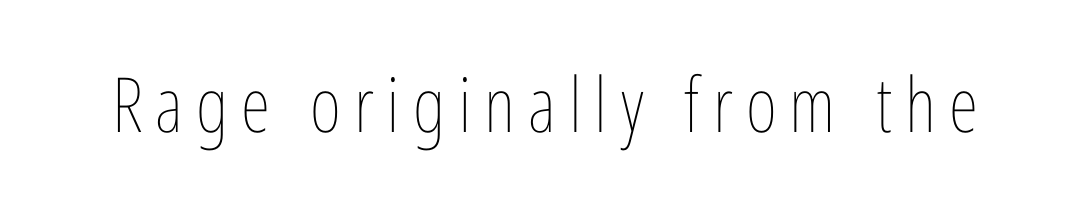
The image shows 76 px thin, condensed type, upright; set not underlined; low stroke contrast and a medium x-height.
